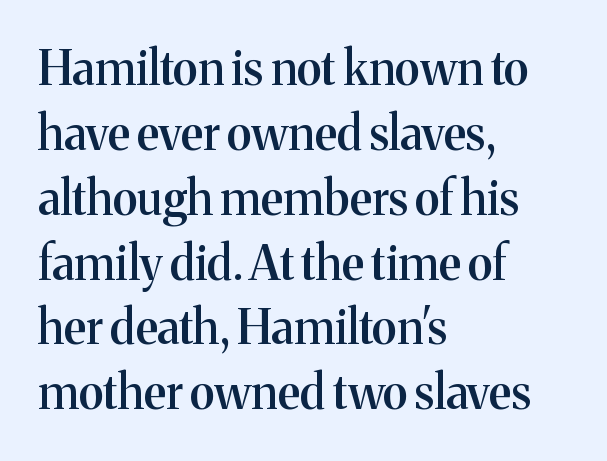
Q: Is the text bold? A: Semi-bold.
Q: Is the text italic (slanted)? A: No, it is upright.
Q: Is the typeface a serif or a sans-serif typeface? A: Serif.
Q: Is the text underlined? A: No.
Q: How is the paragraph aligned? A: Left-aligned.
Q: Is the spacing between letters normal or unusually wide? A: Normal.
Q: Is the spacing between lines tight, normal or loose? A: Normal.
Q: Width (condensed, normal, or wide)? A: Normal.
Q: Stroke contrast? A: Medium.
Q: x-height? A: Medium.
Q: Monospaced? A: No.
